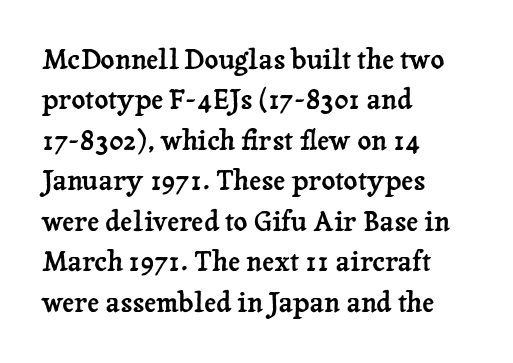
The image shows 27 px text type, upright; set left-aligned, normal line spacing (1.5x), normal letter spacing, not underlined.
